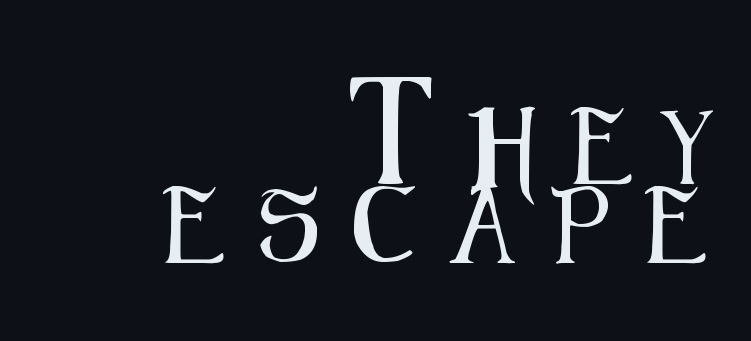
{"italic": "no", "width": "condensed", "stroke_contrast": "medium", "x_height": "medium", "monospaced": "no", "underline": "no", "align": "right", "line_spacing": "tight", "line_spacing_ratio": 1.04, "letter_spacing": "wide", "letter_spacing_em": 0.47, "glyph_px": 76}
